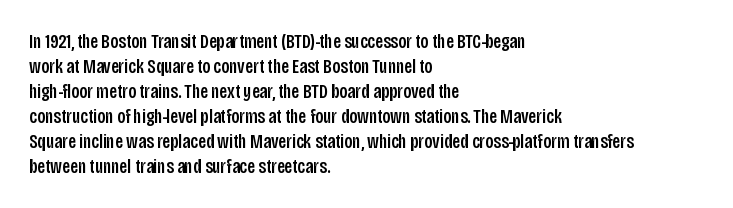
Q: Is the text italic (slanted)? A: No, it is upright.
Q: Is the text underlined? A: No.
Q: How is the paragraph aligned? A: Left-aligned.
Q: Is the spacing between letters normal or unusually wide? A: Normal.
Q: Is the spacing between lines tight, normal or loose? A: Normal.
